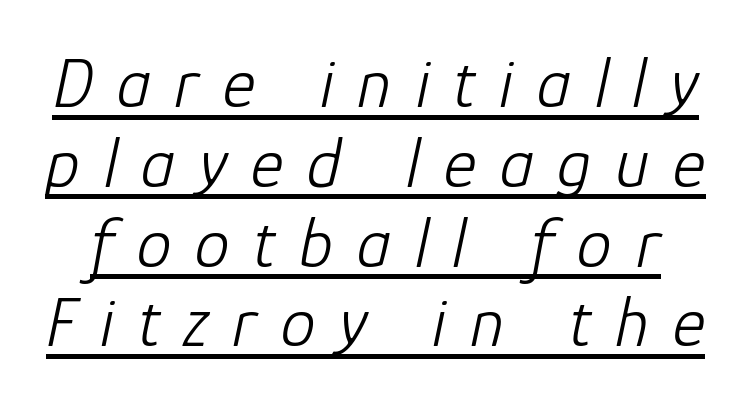
The image shows 70 px light type, italic (leaning right); set tight line spacing (1.14x), unusually wide letter spacing (+0.34 em), underlined; low stroke contrast and a medium x-height.
